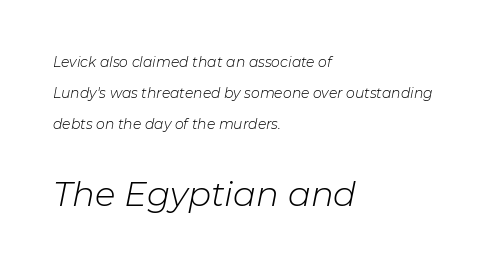
The image shows 34 px light type, italic (leaning right); set left-aligned, loose line spacing (2.21x), normal letter spacing, not underlined; the second (bottom) block is 2.43x larger; low stroke contrast and a medium x-height.
